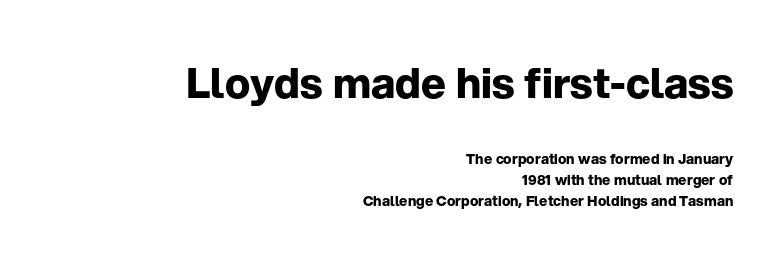
Q: Is the text bold? A: Yes.
Q: Is the text italic (slanted)? A: No, it is upright.
Q: Is the typeface a serif or a sans-serif typeface? A: Sans-serif.
Q: Is the text underlined? A: No.
Q: How is the paragraph aligned? A: Right-aligned.
Q: Is the spacing between letters normal or unusually wide? A: Normal.
Q: Is the spacing between lines tight, normal or loose? A: Normal.
Q: Which block of text is set in a larger size, the first (top) or the second (bottom)? A: The first (top) one.
Q: Width (condensed, normal, or wide)? A: Normal.
Q: Stroke contrast? A: Low.
Q: x-height? A: Medium.
Q: Monospaced? A: No.
